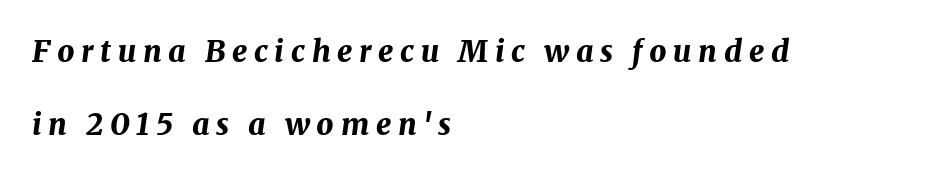
The image shows 30 px bold type, italic (leaning right); set left-aligned, loose line spacing (2.42x), unusually wide letter spacing (+0.22 em), not underlined; medium stroke contrast and a medium x-height.
